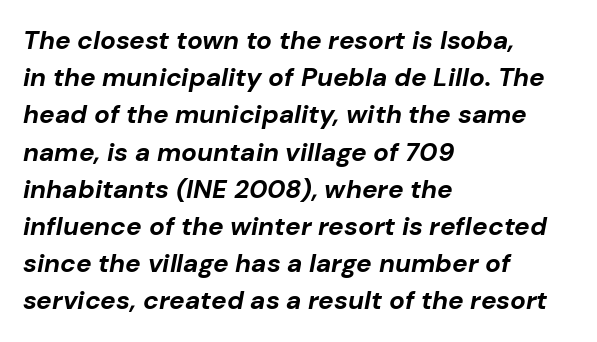
The image shows 26 px bold type, italic (leaning right); set left-aligned, normal line spacing (1.43x), normal letter spacing, not underlined.
